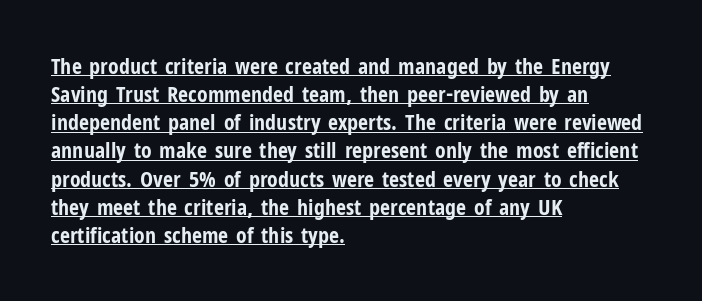
{"italic": "no", "bold": "yes", "underline": "yes", "align": "left", "line_spacing": "normal", "line_spacing_ratio": 1.28, "letter_spacing": "normal", "letter_spacing_em": 0.0, "glyph_px": 22}
